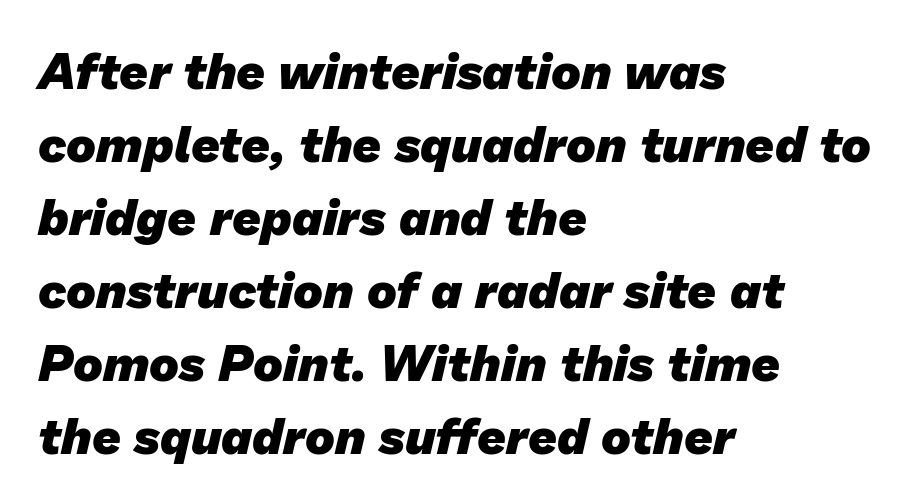
{"serif": "no", "bold": "yes", "weight": "heavy", "width": "normal", "stroke_contrast": "low", "x_height": "medium", "monospaced": "no", "underline": "no", "align": "left", "line_spacing": "normal", "line_spacing_ratio": 1.46, "letter_spacing": "normal", "letter_spacing_em": 0.0, "glyph_px": 50}
